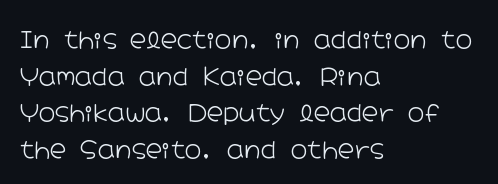
Notice how descenders clear the ascenders below comfortably — that's standard leading. Heft: none added — not bold. Posture: upright roman. The tracking reads as untouched default to a designer's eye. If you drew a ruler down the left edge, every line would touch it.
